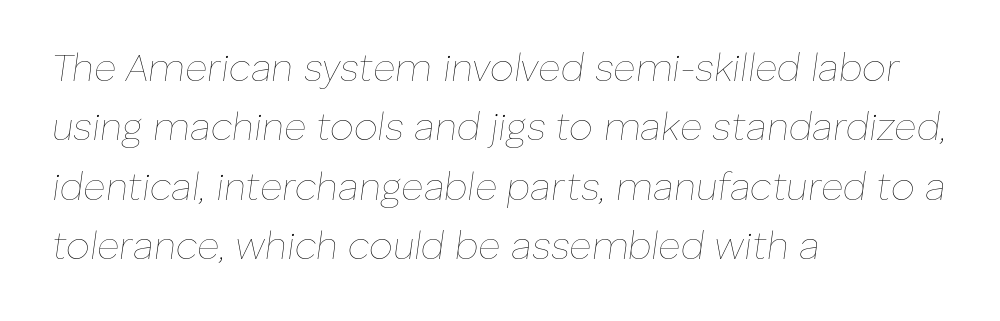
Q: Is the text bold? A: No.
Q: Is the text italic (slanted)? A: Yes, it leans right by about 8 degrees.
Q: Is the text underlined? A: No.
Q: How is the paragraph aligned? A: Left-aligned.
Q: Is the spacing between letters normal or unusually wide? A: Normal.
Q: Is the spacing between lines tight, normal or loose? A: Normal.
Q: Width (condensed, normal, or wide)? A: Normal.
Q: Stroke contrast? A: Low.
Q: x-height? A: Medium.
Q: Monospaced? A: No.
